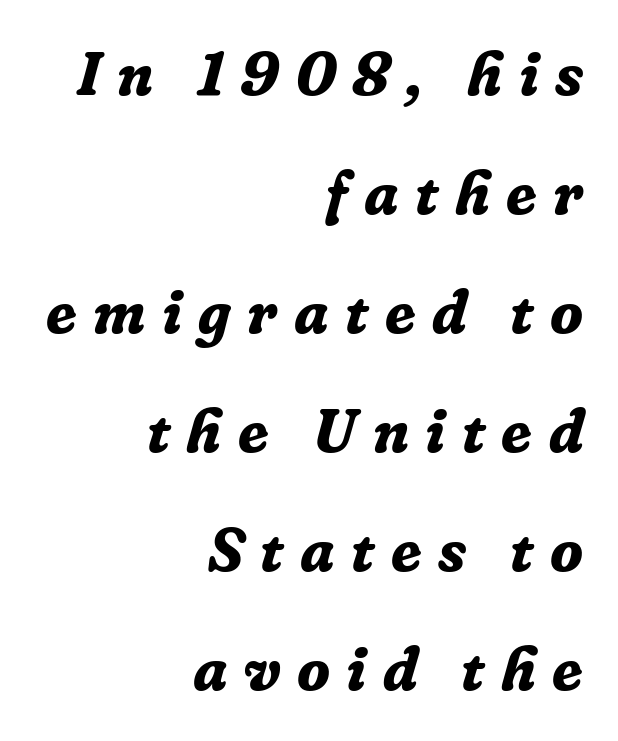
{"serif": "yes", "italic": "yes", "lean": "right", "slant_degrees": 16, "bold": "yes", "weight": "bold", "width": "normal", "stroke_contrast": "low", "x_height": "medium", "monospaced": "no", "underline": "no", "align": "right", "line_spacing": "loose", "line_spacing_ratio": 1.95, "letter_spacing": "wide", "letter_spacing_em": 0.27, "glyph_px": 61}
